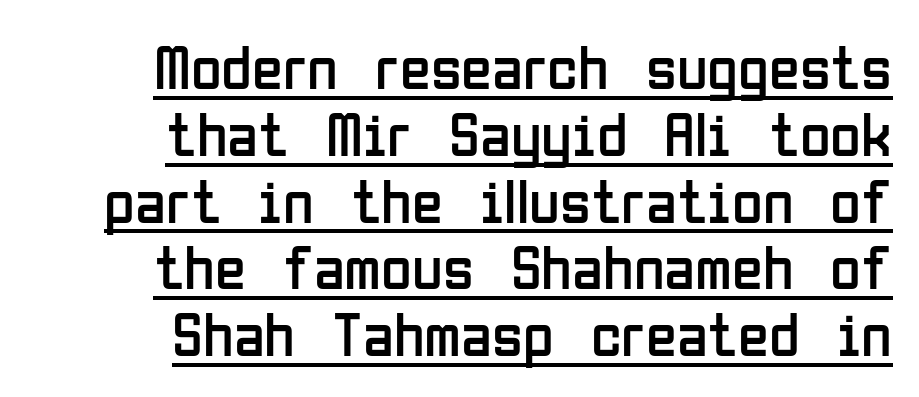
Leading: reduced. Varying glyph widths throughout — classic text-font behaviour. This sample uses a sans-serif face. This rendering features underlined lettering.
